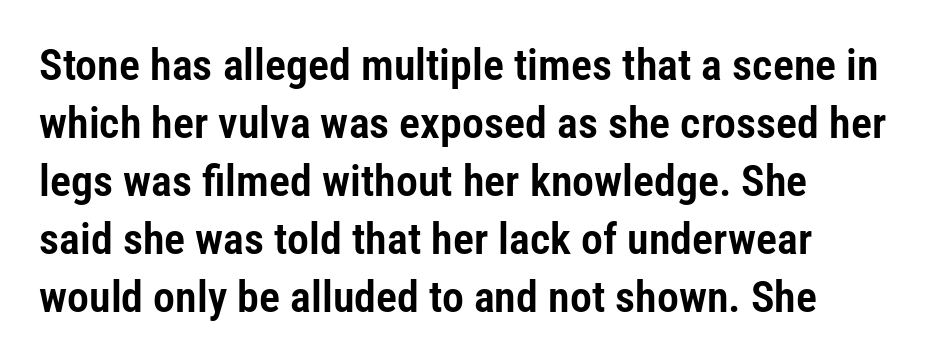
{"serif": "no", "italic": "no", "width": "condensed", "stroke_contrast": "low", "x_height": "medium", "monospaced": "no", "underline": "no", "line_spacing": "normal", "line_spacing_ratio": 1.32, "letter_spacing": "normal", "letter_spacing_em": 0.0, "glyph_px": 44}
